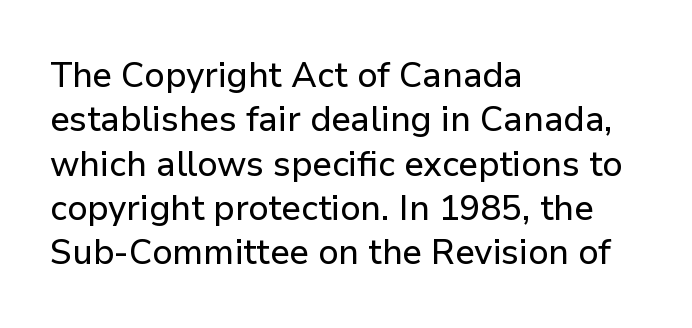
{"serif": "no", "italic": "no", "width": "normal", "stroke_contrast": "low", "x_height": "medium", "monospaced": "no", "underline": "no", "align": "left", "line_spacing_ratio": 1.23, "letter_spacing": "normal", "letter_spacing_em": 0.0, "glyph_px": 36}
